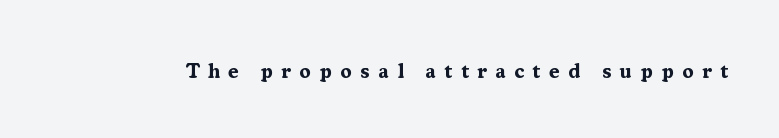
The image shows 21 px bold type, upright; set unusually wide letter spacing (+0.4 em), not underlined.
